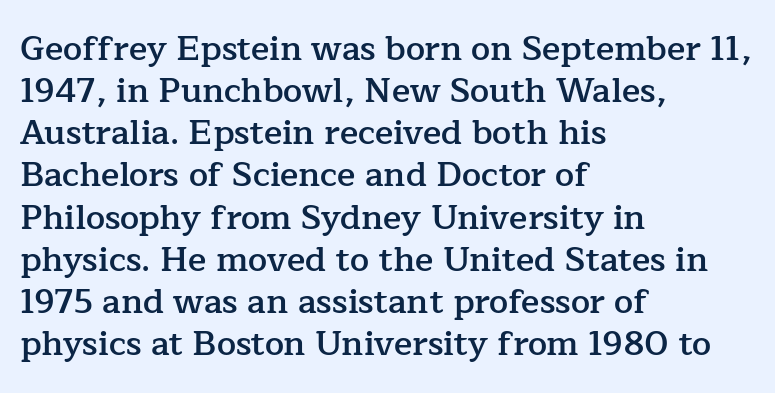
Q: Is the text bold? A: Semi-bold.
Q: Is the text italic (slanted)? A: No, it is upright.
Q: Is the typeface a serif or a sans-serif typeface? A: Serif.
Q: Is the text underlined? A: No.
Q: How is the paragraph aligned? A: Left-aligned.
Q: Is the spacing between letters normal or unusually wide? A: Normal.
Q: Width (condensed, normal, or wide)? A: Normal.
Q: Stroke contrast? A: Low.
Q: x-height? A: Medium.
Q: Monospaced? A: No.
